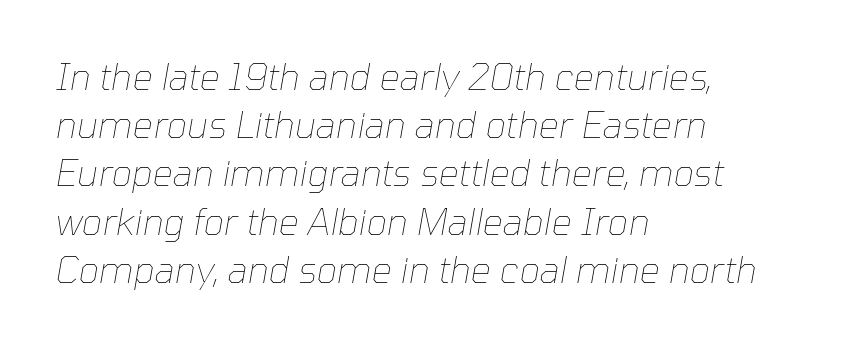
Q: Is the text bold? A: No.
Q: Is the text italic (slanted)? A: Yes, it leans right by about 10 degrees.
Q: Is the text underlined? A: No.
Q: How is the paragraph aligned? A: Left-aligned.
Q: Is the spacing between letters normal or unusually wide? A: Normal.
Q: Is the spacing between lines tight, normal or loose? A: Normal.
Q: Width (condensed, normal, or wide)? A: Normal.
Q: Stroke contrast? A: Low.
Q: x-height? A: Medium.
Q: Monospaced? A: No.
